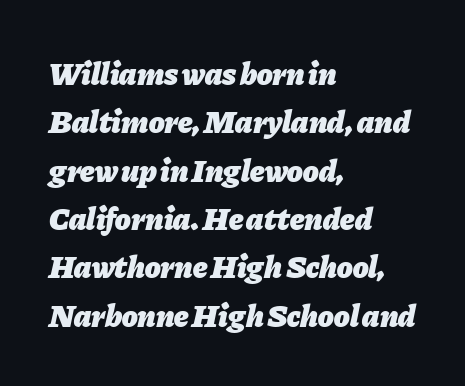
These lines are rendered in a variable-pitch font. Alignment: flush left. Weight: bold. Underlining? Definitely not there.
